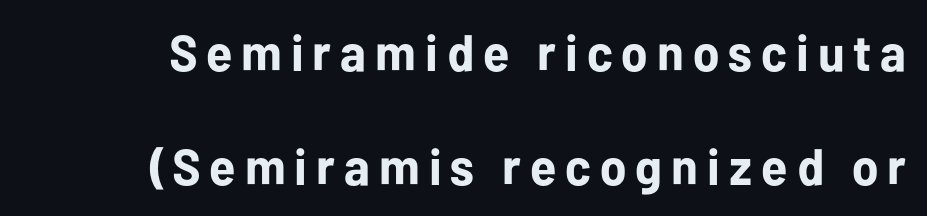
The image shows 50 px bold sans-serif type, upright; set loose line spacing (2.28x), not underlined; low stroke contrast and a medium x-height.
